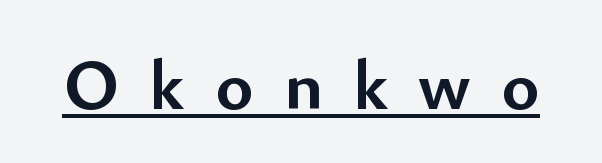
{"serif": "no", "italic": "no", "bold": "yes", "weight": "semibold", "width": "normal", "stroke_contrast": "low", "x_height": "small", "monospaced": "no", "underline": "yes", "letter_spacing": "wide", "letter_spacing_em": 0.42, "glyph_px": 72}
